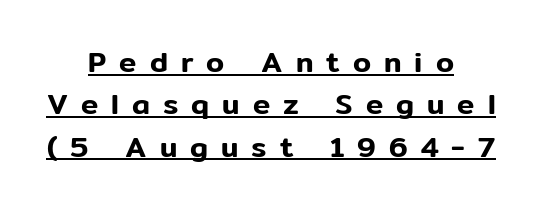
Q: Is the text italic (slanted)? A: No, it is upright.
Q: Is the typeface a serif or a sans-serif typeface? A: Sans-serif.
Q: Is the text underlined? A: Yes.
Q: How is the paragraph aligned? A: Centered.
Q: Is the spacing between letters normal or unusually wide? A: Unusually wide.
Q: Is the spacing between lines tight, normal or loose? A: Normal.
Q: Width (condensed, normal, or wide)? A: Normal.
Q: Stroke contrast? A: Low.
Q: x-height? A: Medium.
Q: Monospaced? A: No.
